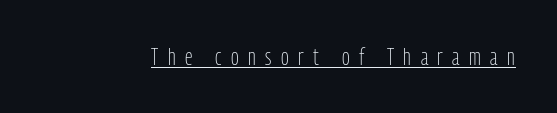
{"italic": "no", "bold": "no", "underline": "yes", "letter_spacing": "wide", "letter_spacing_em": 0.41, "glyph_px": 23}
